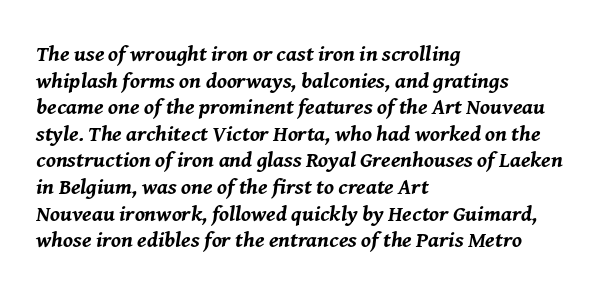
Q: Is the text bold? A: Yes.
Q: Is the text italic (slanted)? A: Yes, it leans right by about 8 degrees.
Q: Is the text underlined? A: No.
Q: How is the paragraph aligned? A: Left-aligned.
Q: Is the spacing between letters normal or unusually wide? A: Normal.
